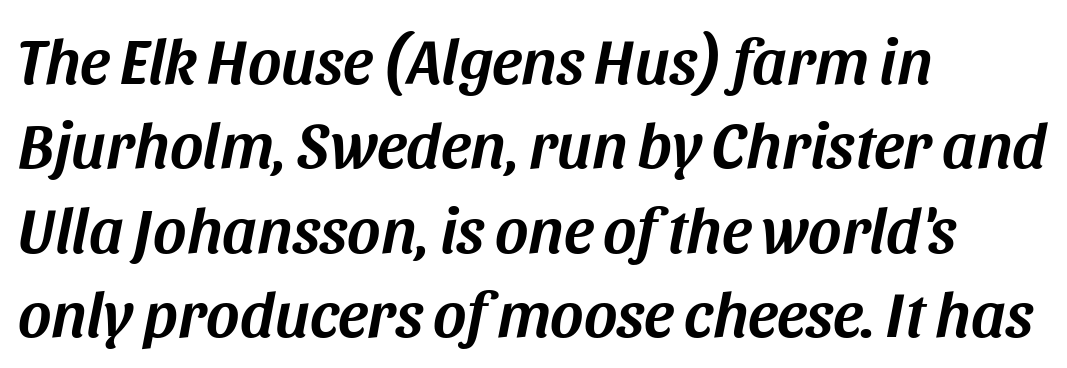
Q: Is the text italic (slanted)? A: Yes, it leans right by about 11 degrees.
Q: Is the text underlined? A: No.
Q: How is the paragraph aligned? A: Left-aligned.
Q: Is the spacing between letters normal or unusually wide? A: Normal.
Q: Is the spacing between lines tight, normal or loose? A: Normal.
Q: Width (condensed, normal, or wide)? A: Normal.
Q: Stroke contrast? A: Medium.
Q: x-height? A: Large.
Q: Monospaced? A: No.
